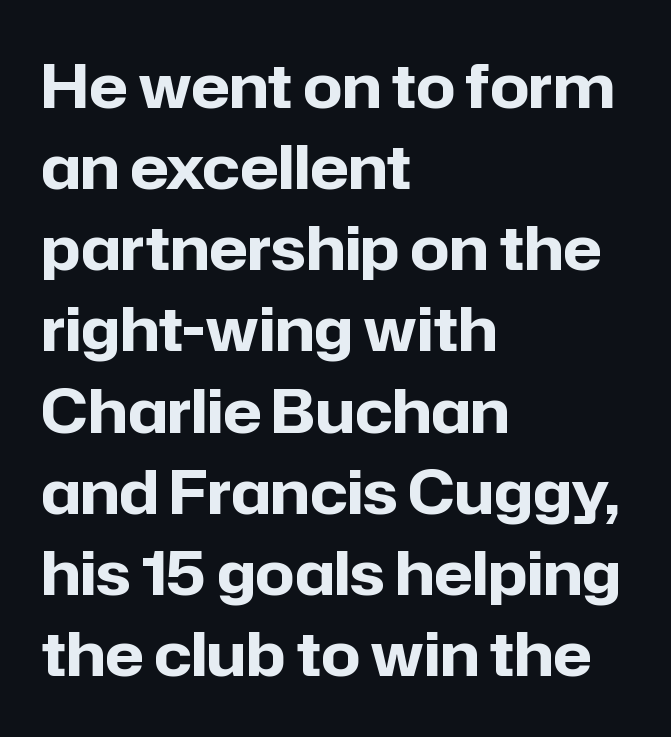
Q: Is the text bold? A: Yes.
Q: Is the text italic (slanted)? A: No, it is upright.
Q: Is the typeface a serif or a sans-serif typeface? A: Sans-serif.
Q: Is the text underlined? A: No.
Q: How is the paragraph aligned? A: Left-aligned.
Q: Is the spacing between letters normal or unusually wide? A: Normal.
Q: Is the spacing between lines tight, normal or loose? A: Normal.
Q: Width (condensed, normal, or wide)? A: Normal.
Q: Stroke contrast? A: Low.
Q: x-height? A: Medium.
Q: Monospaced? A: No.
